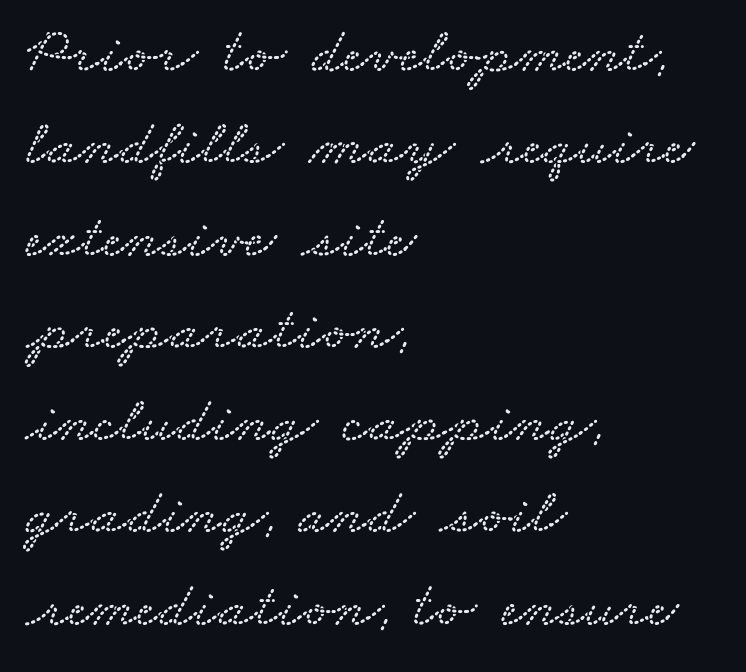
Q: Is the text underlined? A: No.
Q: How is the paragraph aligned? A: Left-aligned.
Q: Is the spacing between letters normal or unusually wide? A: Normal.
Q: Is the spacing between lines tight, normal or loose? A: Normal.
Q: Width (condensed, normal, or wide)? A: Wide.
Q: Stroke contrast? A: Low.
Q: x-height? A: Small.
Q: Monospaced? A: No.
